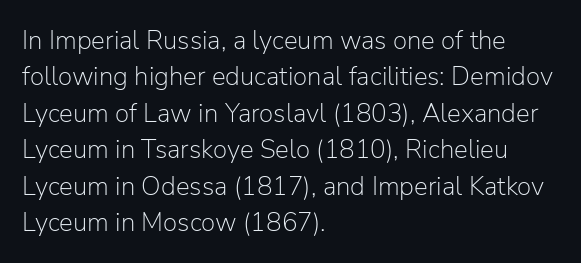
The image shows 26 px text type, upright; set left-aligned, normal line spacing (1.4x), normal letter spacing, not underlined.
